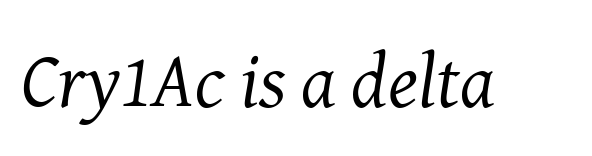
Q: Is the text bold? A: No.
Q: Is the text italic (slanted)? A: Yes, it leans right by about 8 degrees.
Q: Is the typeface a serif or a sans-serif typeface? A: Serif.
Q: Is the text underlined? A: No.
Q: Is the spacing between letters normal or unusually wide? A: Normal.
Q: Width (condensed, normal, or wide)? A: Normal.
Q: Stroke contrast? A: Medium.
Q: x-height? A: Medium.
Q: Monospaced? A: No.
